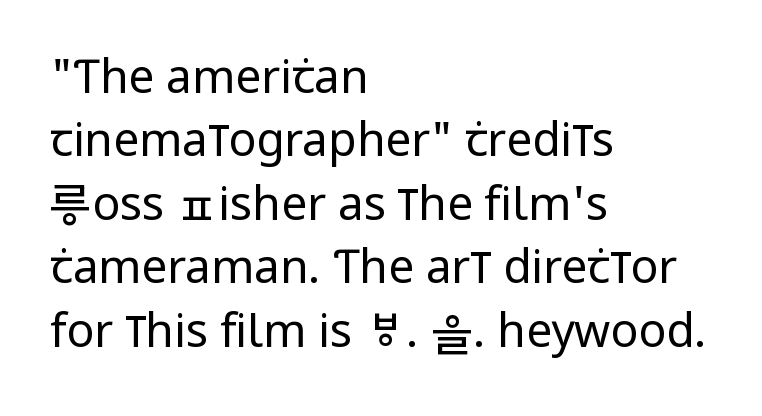
The rendering anchors every line to the left-hand side. The axis of the letterforms is exactly vertical. This sample has the flowing, uneven cadence of proportional lettering. In terms of letterspacing, this is plain default setting. The leading is moderate, giving the passage an even texture. Is the type heavy? It reads as light-to-regular instead.
